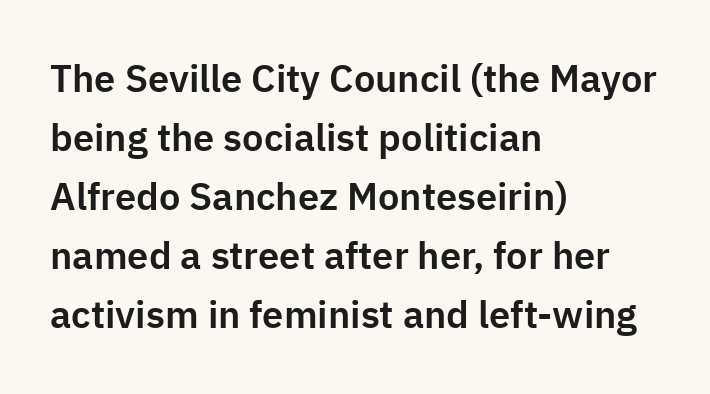
{"serif": "no", "italic": "no", "width": "normal", "stroke_contrast": "low", "x_height": "medium", "monospaced": "no", "underline": "no", "align": "left", "line_spacing": "normal", "line_spacing_ratio": 1.55, "letter_spacing": "normal", "letter_spacing_em": 0.0, "glyph_px": 38}
